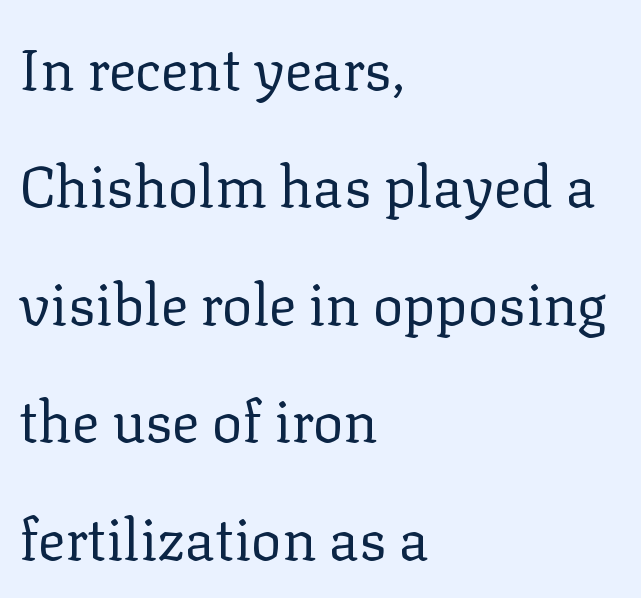
Q: Is the text bold? A: No.
Q: Is the text italic (slanted)? A: No, it is upright.
Q: Is the typeface a serif or a sans-serif typeface? A: Serif.
Q: Is the text underlined? A: No.
Q: How is the paragraph aligned? A: Left-aligned.
Q: Is the spacing between letters normal or unusually wide? A: Normal.
Q: Is the spacing between lines tight, normal or loose? A: Loose.
Q: Width (condensed, normal, or wide)? A: Normal.
Q: Stroke contrast? A: Low.
Q: x-height? A: Medium.
Q: Monospaced? A: No.
